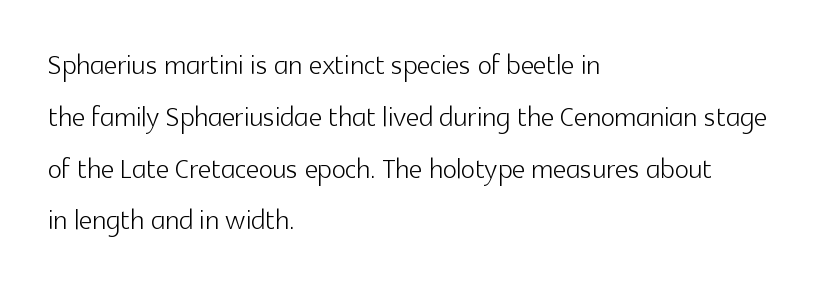
No heavy texture on the line: the type isn't bold. The lettering holds an erect, upright posture throughout. Only glyphs here, with clear space below each row. Look at the tracking — it's just the regular setting, nothing added. Compared with a centered layout, this one pins lines to the left instead.
